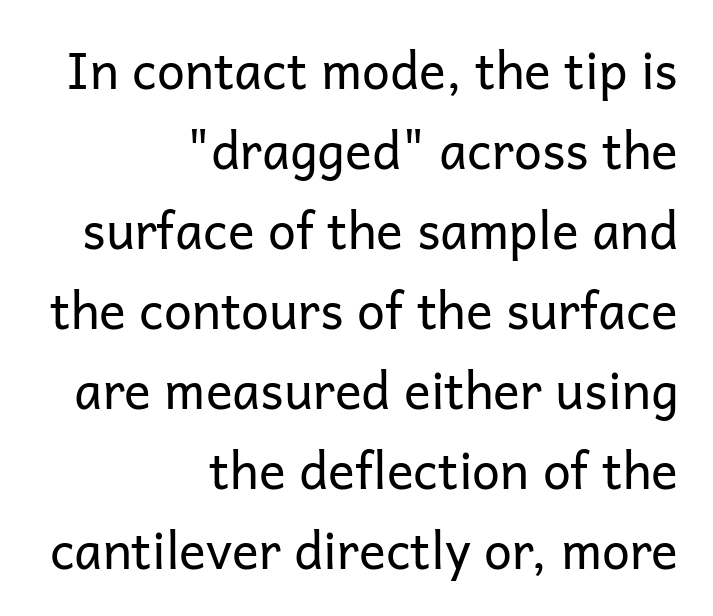
{"serif": "no", "italic": "no", "bold": "no", "weight": "regular", "width": "normal", "stroke_contrast": "low", "x_height": "medium", "monospaced": "no", "underline": "no", "align": "right", "line_spacing": "normal", "line_spacing_ratio": 1.6, "letter_spacing": "normal", "letter_spacing_em": 0.0, "glyph_px": 50}
